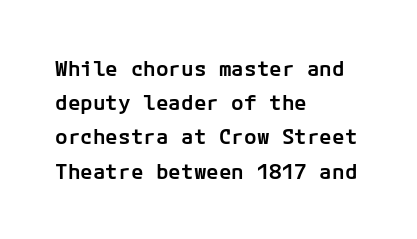
Q: Is the text bold? A: Semi-bold.
Q: Is the text italic (slanted)? A: No, it is upright.
Q: Is the text underlined? A: No.
Q: How is the paragraph aligned? A: Left-aligned.
Q: Is the spacing between letters normal or unusually wide? A: Normal.
Q: Is the spacing between lines tight, normal or loose? A: Normal.
